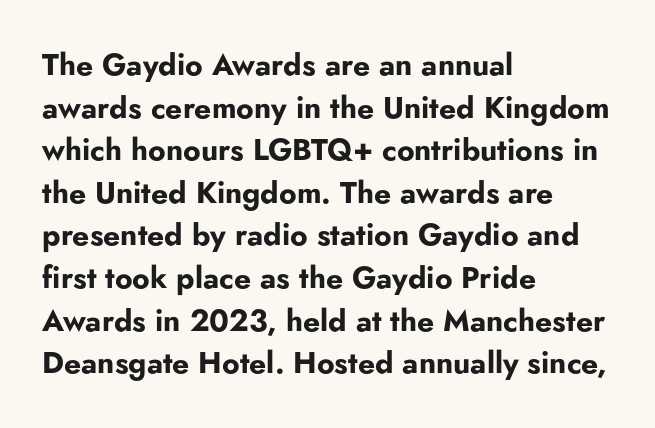
Italic? Not at all — the glyphs are vertical. These lines are set flush left with a ragged right edge. I'd describe the lettering as bold — thick and assertive. Font category for this specimen: sans-serif.
